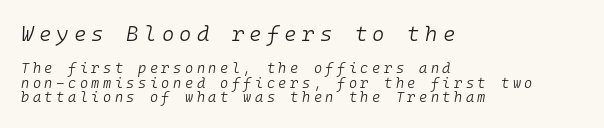
Is the type heavy? It reads as light-to-regular instead. Line starts are locked; line ends wander. Typesetter's note — upper block bumped up in size, lower block left smaller. Between one letter and the next there's a generous, obvious gap.
